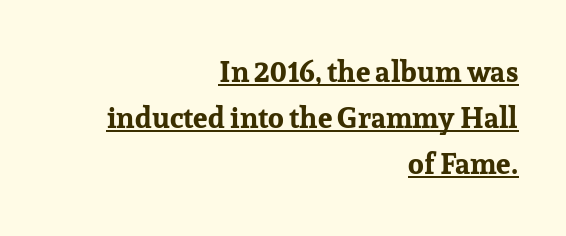
What kind of face is this? One with serifs. Each glyph is drawn with heavy, bold strokes. The text block is weighted toward the right margin, trailing off unevenly leftward. How would I describe the line gaps? Plain and ordinary. The typesetter has applied underlining to the passage shown. The lettering stays uniformly vertical, giving the passage a roman look.
